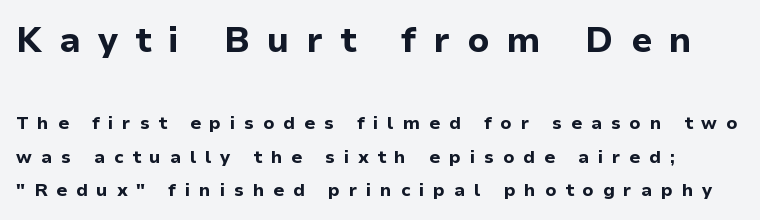
The image shows 35 px bold sans-serif type, upright; set line spacing 1.88x, unusually wide letter spacing (+0.49 em), not underlined; the first (top) block is 1.94x larger; low stroke contrast and a medium x-height.
